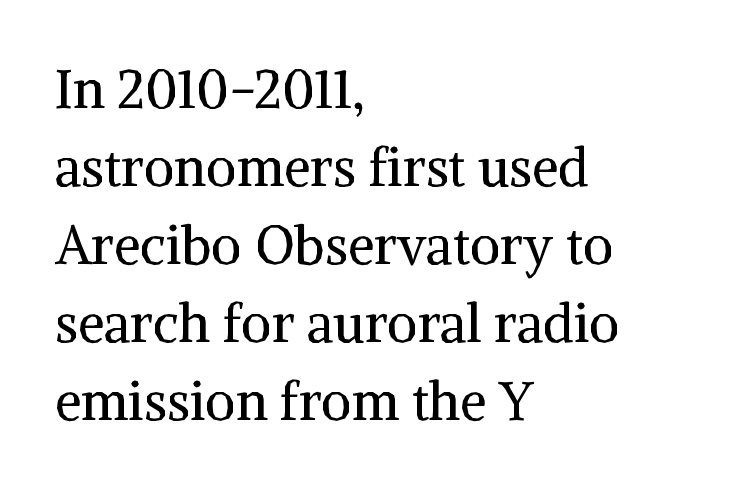
The image shows 53 px regular-weight serif type, upright; set left-aligned, normal line spacing (1.47x), normal letter spacing, not underlined; medium stroke contrast and a medium x-height.
